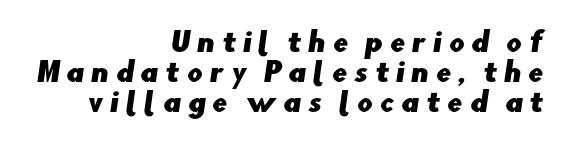
{"underline": "no", "align": "right", "line_spacing": "tight", "line_spacing_ratio": 1.12, "letter_spacing": "wide", "letter_spacing_em": 0.25, "glyph_px": 27}
